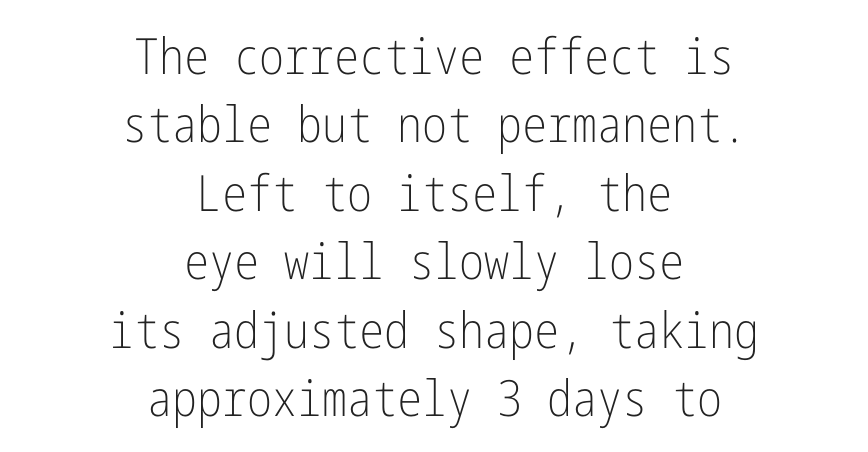
Q: Is the text bold? A: No.
Q: Is the text italic (slanted)? A: No, it is upright.
Q: Is the typeface a serif or a sans-serif typeface? A: Sans-serif.
Q: Is the text underlined? A: No.
Q: How is the paragraph aligned? A: Centered.
Q: Is the spacing between letters normal or unusually wide? A: Normal.
Q: Is the spacing between lines tight, normal or loose? A: Normal.
Q: Width (condensed, normal, or wide)? A: Condensed.
Q: Stroke contrast? A: Low.
Q: x-height? A: Medium.
